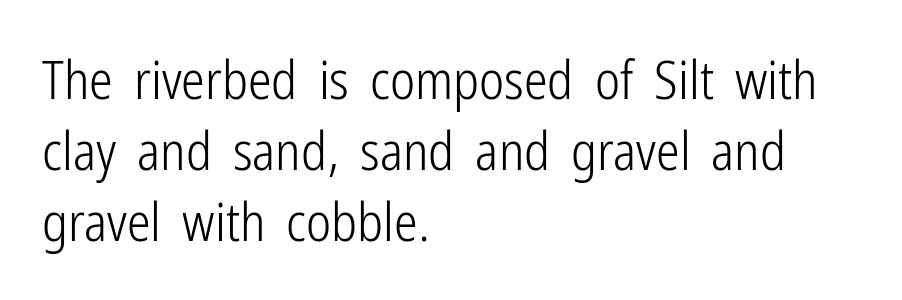
{"serif": "no", "italic": "no", "bold": "no", "weight": "light", "width": "condensed", "stroke_contrast": "low", "x_height": "medium", "monospaced": "no", "underline": "no", "align": "left", "line_spacing": "normal", "line_spacing_ratio": 1.34, "letter_spacing": "normal", "letter_spacing_em": 0.0, "glyph_px": 53}
